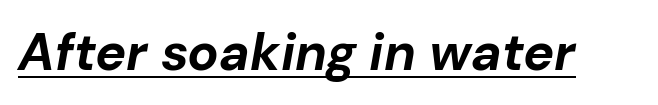
Q: Is the text bold? A: Yes.
Q: Is the text italic (slanted)? A: Yes, it leans right by about 10 degrees.
Q: Is the text underlined? A: Yes.
Q: Is the spacing between letters normal or unusually wide? A: Normal.
Q: Width (condensed, normal, or wide)? A: Normal.
Q: Stroke contrast? A: Low.
Q: x-height? A: Medium.
Q: Monospaced? A: No.
